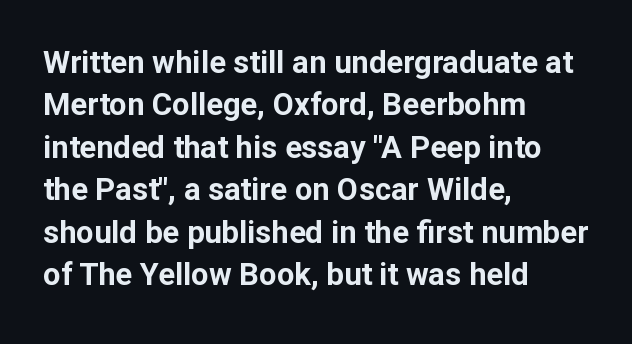
The setting favours the left margin, as ordinary paragraphs usually do. Reading down the column, the eye jumps a familiar distance to each next line. Each letter keeps its own natural width here, so spacing adapts to shape. The lettering stays uniformly vertical, giving the passage a roman look.
